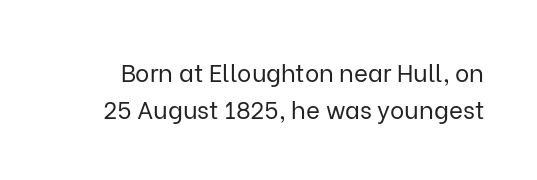
{"italic": "no", "bold": "no", "underline": "no", "line_spacing": "normal", "line_spacing_ratio": 1.55, "letter_spacing": "normal", "letter_spacing_em": 0.0, "glyph_px": 24}
